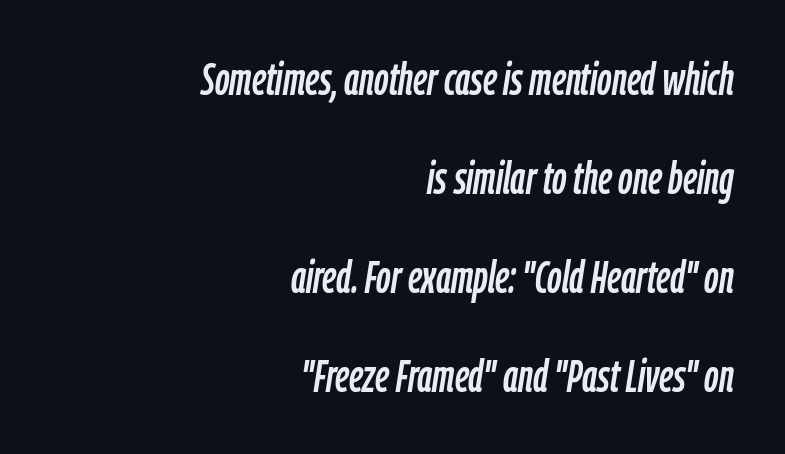
Q: Is the text italic (slanted)? A: Yes, it leans right by about 9 degrees.
Q: Is the text underlined? A: No.
Q: How is the paragraph aligned? A: Right-aligned.
Q: Is the spacing between letters normal or unusually wide? A: Normal.
Q: Is the spacing between lines tight, normal or loose? A: Loose.
Q: Width (condensed, normal, or wide)? A: Condensed.
Q: Stroke contrast? A: Low.
Q: x-height? A: Medium.
Q: Monospaced? A: No.
